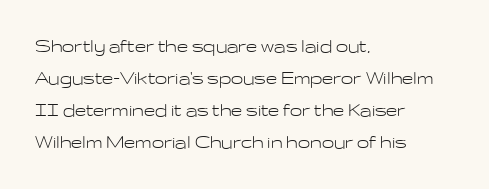
The image shows 22 px text type, upright; set left-aligned, normal line spacing (1.45x), normal letter spacing, not underlined.
